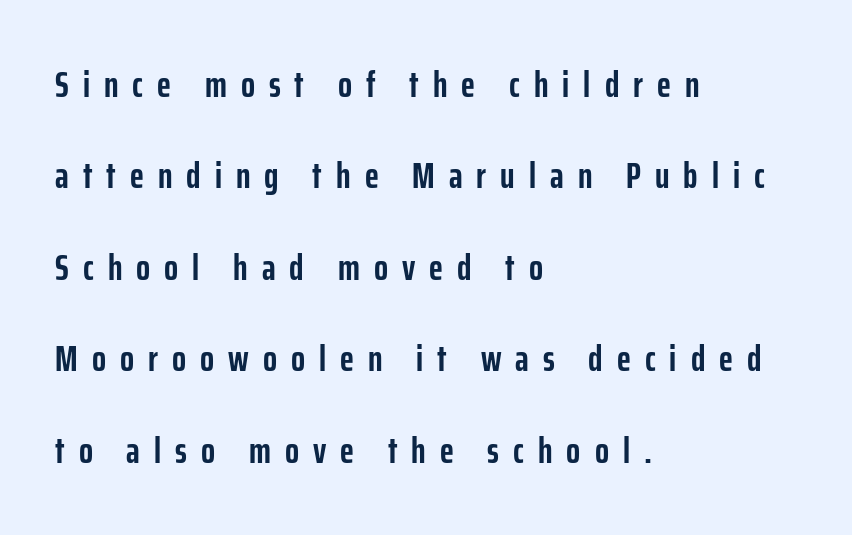
Q: Is the text bold? A: Yes.
Q: Is the text italic (slanted)? A: No, it is upright.
Q: Is the typeface a serif or a sans-serif typeface? A: Sans-serif.
Q: Is the text underlined? A: No.
Q: How is the paragraph aligned? A: Left-aligned.
Q: Is the spacing between letters normal or unusually wide? A: Unusually wide.
Q: Is the spacing between lines tight, normal or loose? A: Loose.
Q: Width (condensed, normal, or wide)? A: Condensed.
Q: Stroke contrast? A: Low.
Q: x-height? A: Medium.
Q: Monospaced? A: No.
